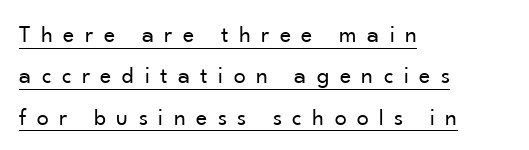
Q: Is the text bold? A: No.
Q: Is the text italic (slanted)? A: No, it is upright.
Q: Is the text underlined? A: Yes.
Q: How is the paragraph aligned? A: Left-aligned.
Q: Is the spacing between letters normal or unusually wide? A: Unusually wide.
